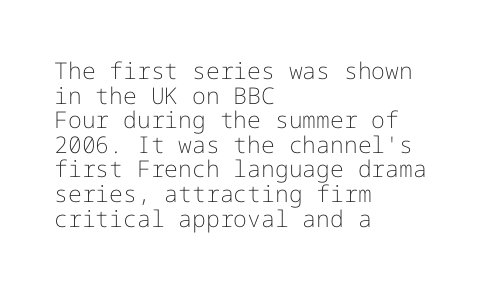
The image shows 23 px text type, upright; set left-aligned, tight line spacing (1.07x), normal letter spacing, not underlined.
